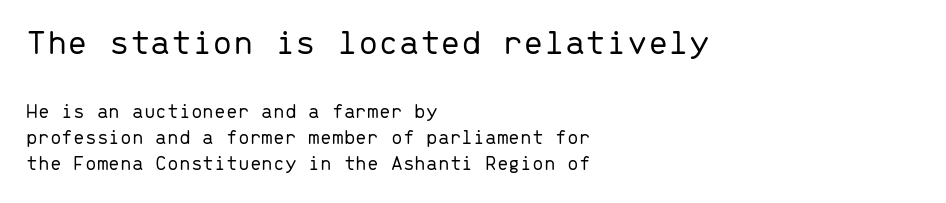
The image shows 37 px light sans-serif type, upright, monospaced; set left-aligned, normal line spacing (1.25x), normal letter spacing, not underlined; the first (top) block is 1.76x larger; low stroke contrast and a medium x-height.
